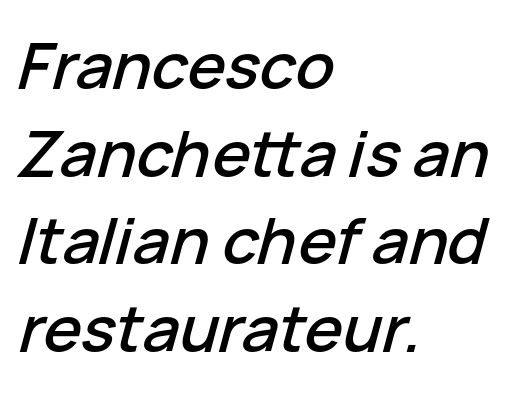
Q: Is the text italic (slanted)? A: Yes, it leans right by about 15 degrees.
Q: Is the text underlined? A: No.
Q: How is the paragraph aligned? A: Left-aligned.
Q: Is the spacing between letters normal or unusually wide? A: Normal.
Q: Is the spacing between lines tight, normal or loose? A: Normal.
Q: Width (condensed, normal, or wide)? A: Normal.
Q: Stroke contrast? A: Low.
Q: x-height? A: Medium.
Q: Monospaced? A: No.
